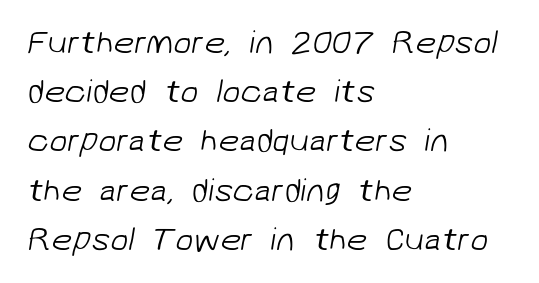
Q: Is the text bold? A: No.
Q: Is the typeface a serif or a sans-serif typeface? A: Sans-serif.
Q: Is the text underlined? A: No.
Q: How is the paragraph aligned? A: Left-aligned.
Q: Is the spacing between letters normal or unusually wide? A: Normal.
Q: Is the spacing between lines tight, normal or loose? A: Normal.
Q: Width (condensed, normal, or wide)? A: Normal.
Q: Stroke contrast? A: Low.
Q: x-height? A: Medium.
Q: Monospaced? A: No.
